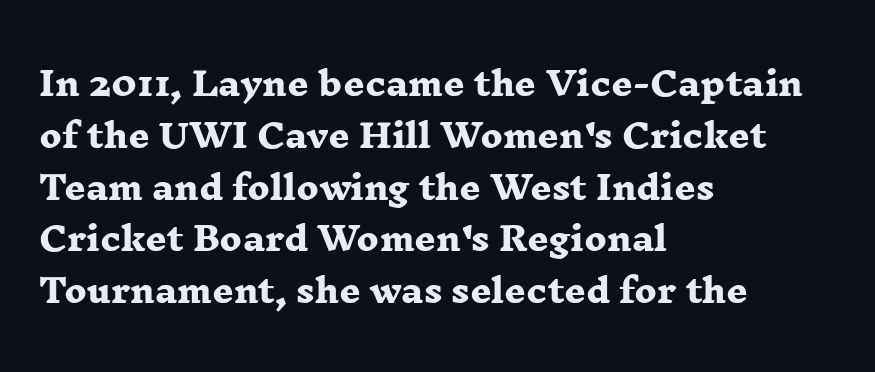
{"serif": "yes", "bold": "yes", "weight": "heavy", "width": "wide", "stroke_contrast": "low", "x_height": "medium", "monospaced": "no", "underline": "no", "align": "left", "line_spacing": "normal", "line_spacing_ratio": 1.57, "letter_spacing": "normal", "letter_spacing_em": 0.0, "glyph_px": 33}
